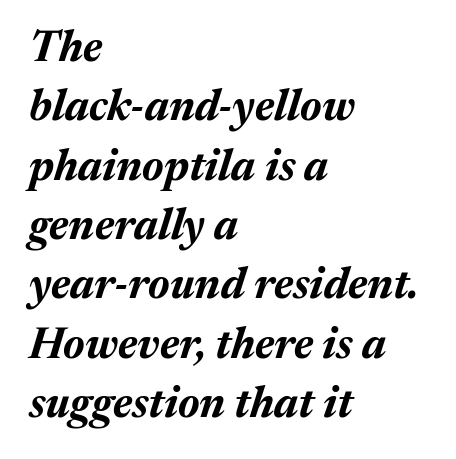
Q: Is the text bold? A: Yes.
Q: Is the text italic (slanted)? A: Yes, it leans right by about 17 degrees.
Q: Is the text underlined? A: No.
Q: How is the paragraph aligned? A: Left-aligned.
Q: Is the spacing between letters normal or unusually wide? A: Normal.
Q: Is the spacing between lines tight, normal or loose? A: Normal.
Q: Width (condensed, normal, or wide)? A: Normal.
Q: Stroke contrast? A: Medium.
Q: x-height? A: Medium.
Q: Monospaced? A: No.
